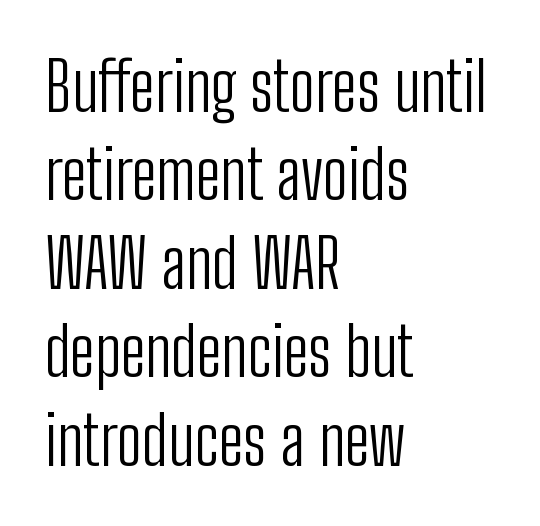
This rendering employs a face without finishing strokes, i.e., a sans-serif. A typesetter would call this proportional, since set widths differ per character. In terms of leading, this rendering sits right in the middle. Clear beneath every line of the passage. The font sits on the lighter half of the weight spectrum, regular included. This is the regular roman posture of the typeface.
